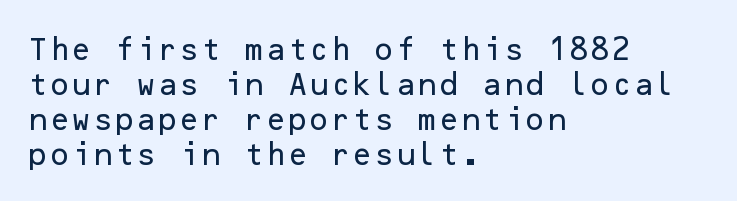
The rendering uses a moderate line-height, typical for paragraphs. A typesetter would call this zero additional tracking. Teacher's note: observe the even left margin — that is flush-left alignment. The string is rendered with underlining switched off. Posture: straight, roman, zero tilt.
